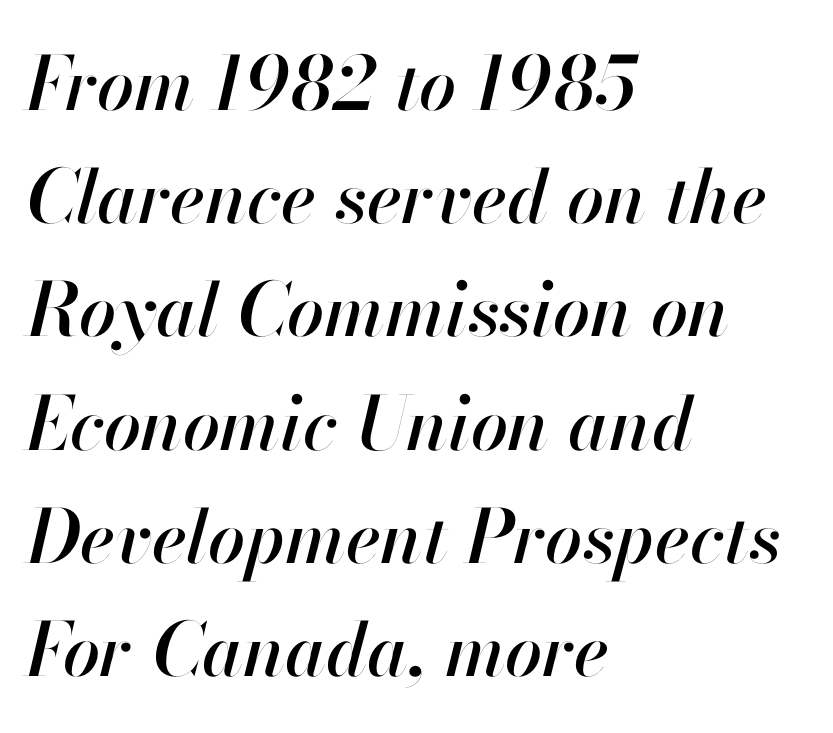
Q: Is the text italic (slanted)? A: Yes, it leans right by about 13 degrees.
Q: Is the text underlined? A: No.
Q: How is the paragraph aligned? A: Left-aligned.
Q: Is the spacing between letters normal or unusually wide? A: Normal.
Q: Is the spacing between lines tight, normal or loose? A: Normal.
Q: Width (condensed, normal, or wide)? A: Normal.
Q: Stroke contrast? A: High.
Q: x-height? A: Small.
Q: Monospaced? A: No.
